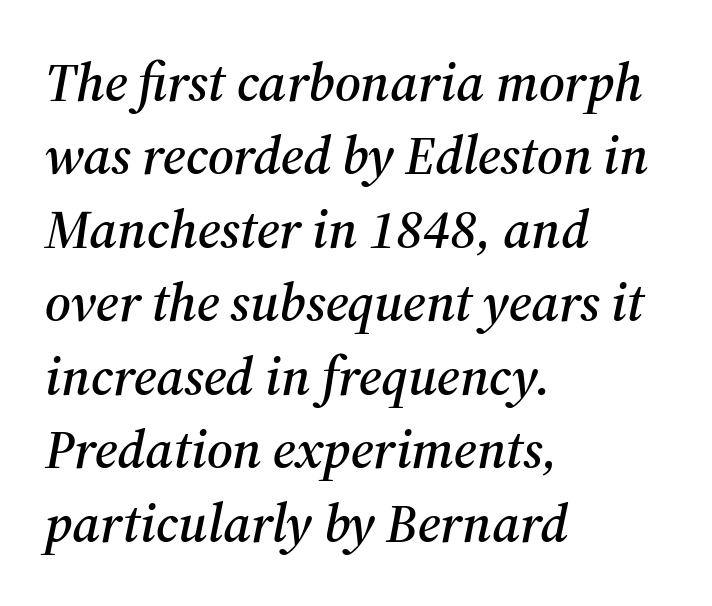
{"serif": "yes", "italic": "yes", "lean": "right", "slant_degrees": 12, "width": "normal", "stroke_contrast": "medium", "x_height": "medium", "monospaced": "no", "underline": "no", "align": "left", "line_spacing": "normal", "line_spacing_ratio": 1.36, "letter_spacing": "normal", "letter_spacing_em": 0.0, "glyph_px": 54}
